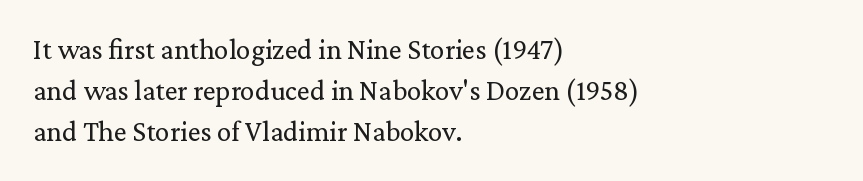
{"serif": "yes", "italic": "no", "bold": "no", "weight": "regular", "width": "normal", "stroke_contrast": "low", "x_height": "medium", "monospaced": "no", "underline": "no", "align": "left", "line_spacing": "normal", "line_spacing_ratio": 1.41, "letter_spacing": "normal", "letter_spacing_em": 0.0, "glyph_px": 29}
